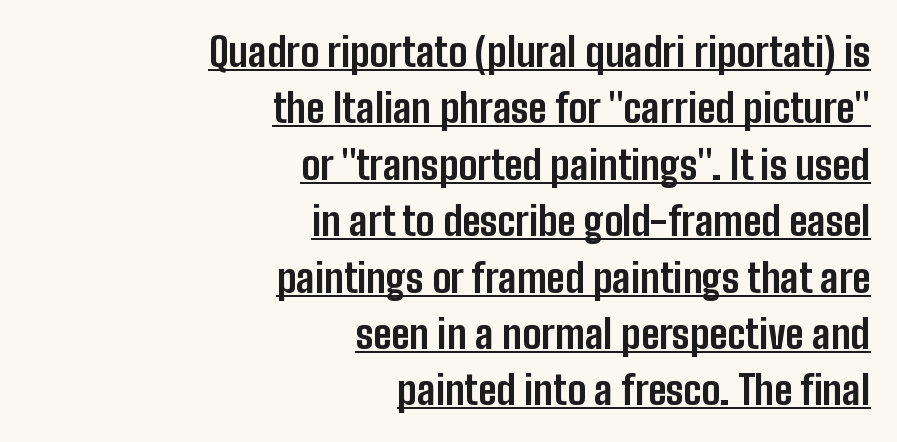
Q: Is the text bold? A: Yes.
Q: Is the text italic (slanted)? A: No, it is upright.
Q: Is the typeface a serif or a sans-serif typeface? A: Sans-serif.
Q: Is the text underlined? A: Yes.
Q: How is the paragraph aligned? A: Right-aligned.
Q: Is the spacing between letters normal or unusually wide? A: Normal.
Q: Is the spacing between lines tight, normal or loose? A: Normal.
Q: Width (condensed, normal, or wide)? A: Condensed.
Q: Stroke contrast? A: Low.
Q: x-height? A: Medium.
Q: Monospaced? A: No.
